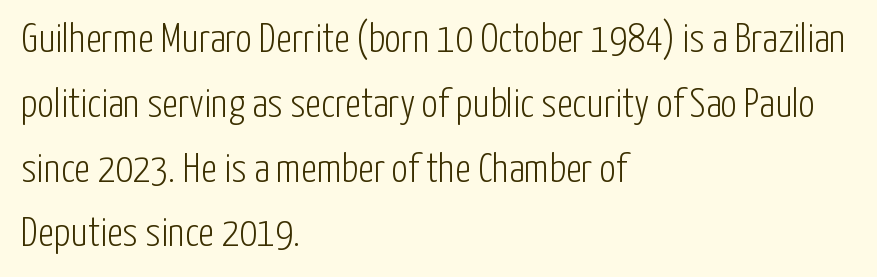
The image shows 41 px light, condensed sans-serif type, upright; set left-aligned, normal line spacing (1.58x), normal letter spacing, not underlined; low stroke contrast and a medium x-height.
